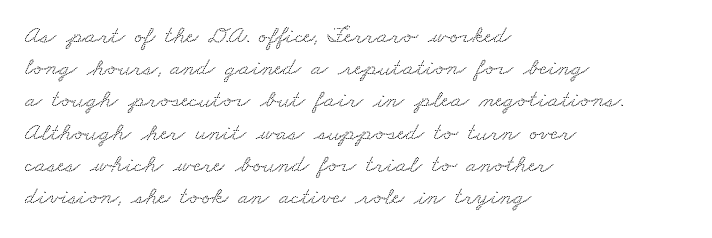
The image shows 25 px text type; set left-aligned, normal line spacing (1.29x), normal letter spacing, not underlined.
